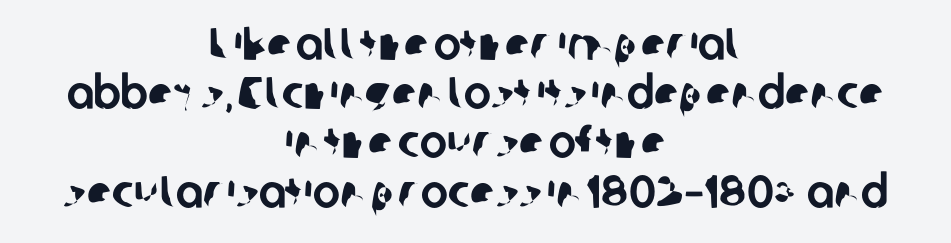
{"serif": "no", "width": "normal", "stroke_contrast": "low", "x_height": "medium", "monospaced": "no", "underline": "no", "align": "center", "line_spacing": "tight", "line_spacing_ratio": 1.07, "letter_spacing": "normal", "letter_spacing_em": 0.0, "glyph_px": 46}
